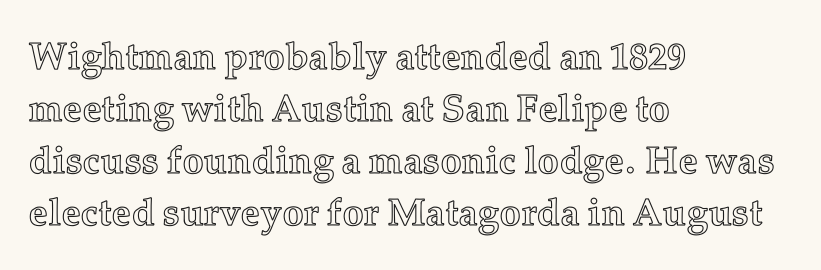
The image shows 38 px text type, upright; set left-aligned, normal line spacing (1.37x), normal letter spacing, not underlined; a medium x-height.
